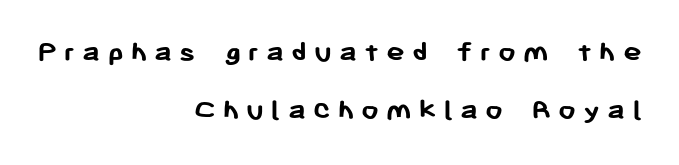
Q: Is the text bold? A: Yes.
Q: Is the text italic (slanted)? A: No, it is upright.
Q: Is the typeface a serif or a sans-serif typeface? A: Sans-serif.
Q: Is the text underlined? A: No.
Q: How is the paragraph aligned? A: Right-aligned.
Q: Is the spacing between letters normal or unusually wide? A: Unusually wide.
Q: Width (condensed, normal, or wide)? A: Normal.
Q: Stroke contrast? A: Low.
Q: x-height? A: Medium.
Q: Monospaced? A: No.
